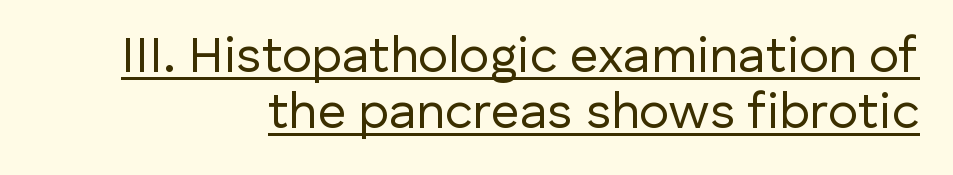
The image shows 50 px regular-weight sans-serif type, upright; set right-aligned, tight line spacing (1.12x), normal letter spacing, underlined; low stroke contrast and a medium x-height.
